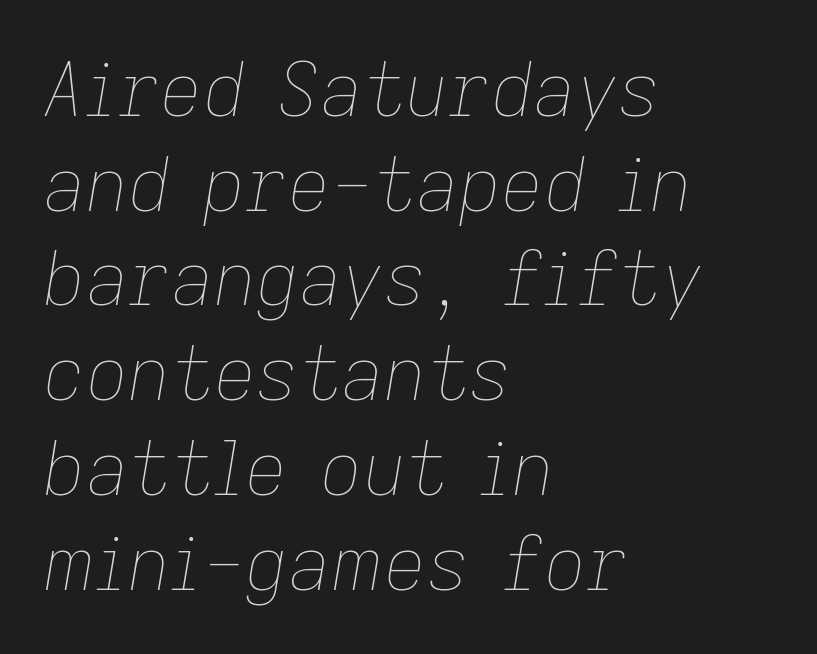
The image shows 74 px thin type, italic (leaning right); set left-aligned, normal line spacing (1.28x), normal letter spacing, not underlined; low stroke contrast and a medium x-height.
